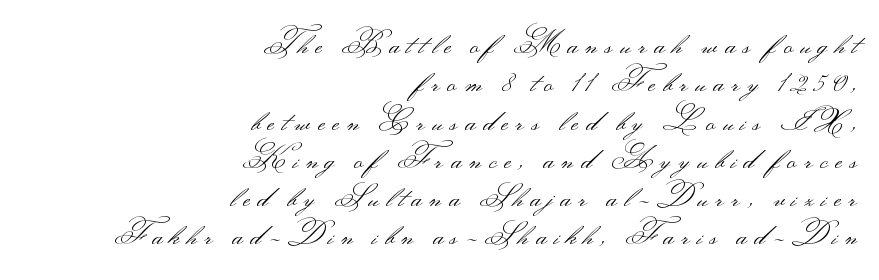
Q: Is the text bold? A: No.
Q: Is the text italic (slanted)? A: Yes.
Q: Is the typeface a serif or a sans-serif typeface? A: Sans-serif.
Q: Is the text underlined? A: No.
Q: How is the paragraph aligned? A: Right-aligned.
Q: Is the spacing between letters normal or unusually wide? A: Unusually wide.
Q: Is the spacing between lines tight, normal or loose? A: Normal.
Q: Width (condensed, normal, or wide)? A: Wide.
Q: Stroke contrast? A: Medium.
Q: Monospaced? A: No.
